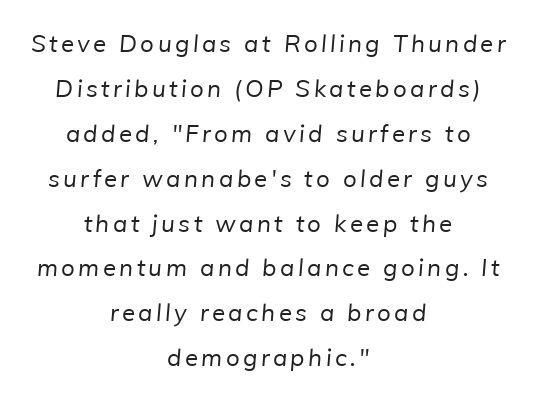
Nobody drew a line under any word here. Is the type heavy? It reads as light-to-regular instead. Horizontally, the lines are justified to the midpoint only.
